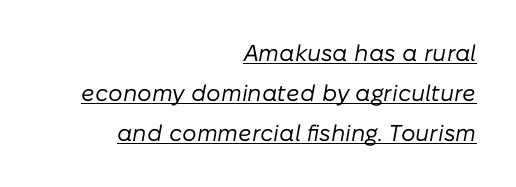
The paragraph has a hard right edge and a soft left edge. Would a proofreader flag this as italicized? Yes. Each line of the rendering has a horizontal stroke beneath the glyphs. The letterforms sit at book weight or below. How are the letters spaced? Ordinarily, with no added tracking.
